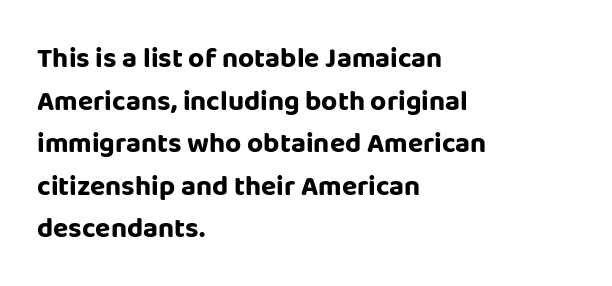
{"serif": "no", "italic": "no", "bold": "yes", "weight": "bold", "width": "normal", "stroke_contrast": "low", "x_height": "large", "monospaced": "no", "underline": "no", "align": "left", "line_spacing": "normal", "line_spacing_ratio": 1.52, "letter_spacing": "normal", "letter_spacing_em": 0.0, "glyph_px": 28}
